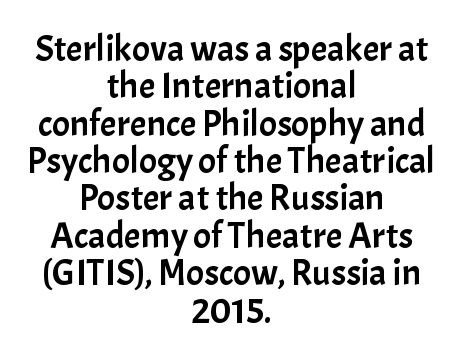
The typesetter chose a symmetrical, centered arrangement here. These lines huddle together more closely than default settings would place them. The lettering stays uniformly vertical, giving the passage a roman look. Descender tails drop into unmarked territory.
